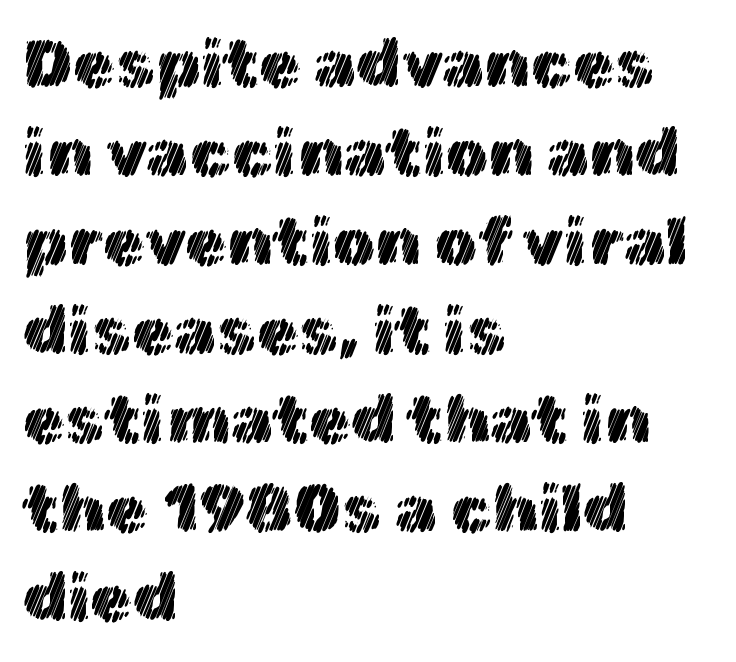
No extra tracking has been applied to these lines. The lettering holds an erect, upright posture throughout. Alignment: flush left. Summary of vertical rhythm: regular, with standard interline spacing.
